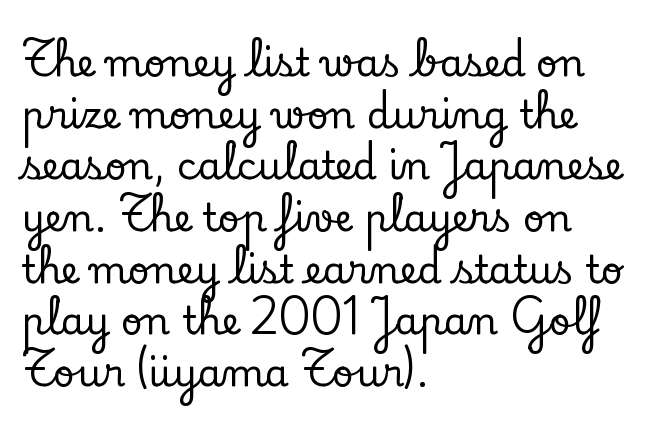
The image shows 38 px serif type, upright; set left-aligned, normal line spacing (1.36x), normal letter spacing, not underlined; low stroke contrast and a small x-height.
